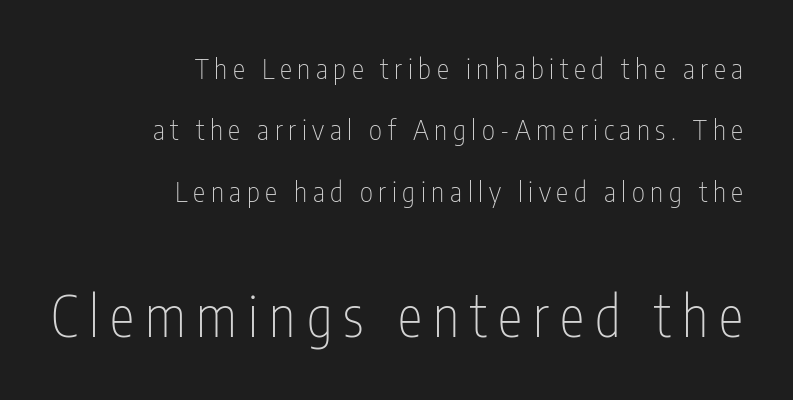
{"serif": "no", "italic": "no", "bold": "no", "weight": "thin", "width": "condensed", "stroke_contrast": "low", "x_height": "medium", "monospaced": "no", "underline": "no", "align": "right", "line_spacing": "loose", "line_spacing_ratio": 2.19, "letter_spacing": "wide", "letter_spacing_em": 0.2, "larger_block": "second", "size_ratio": 2.0, "glyph_px": 56}
